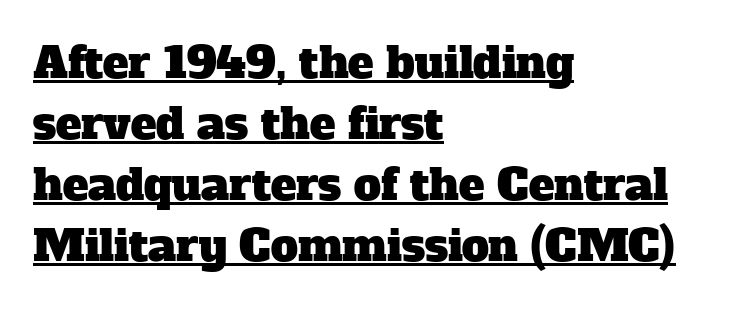
{"serif": "yes", "width": "normal", "stroke_contrast": "low", "x_height": "medium", "monospaced": "no", "underline": "yes", "align": "left", "line_spacing": "normal", "line_spacing_ratio": 1.42, "letter_spacing": "normal", "letter_spacing_em": 0.0, "glyph_px": 43}
